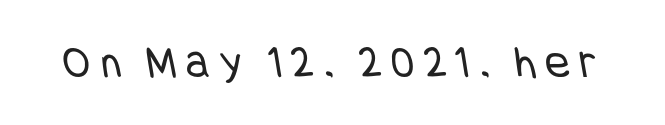
The image shows 46 px regular-weight, condensed sans-serif type; set unusually wide letter spacing (+0.22 em), not underlined; low stroke contrast and a large x-height.
